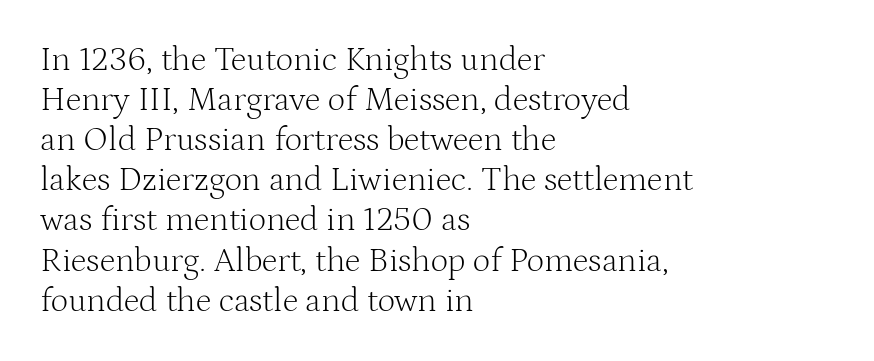
A typesetter would call this proportional, since set widths differ per character. The specimen reads as upright at a glance. These glyphs show unthickened strokes, regular width or finer. The ragged edge is on the right, which tells us the setting is flush left. The designer went with a serif here, giving each stem small feet.
